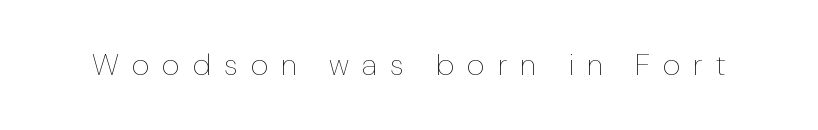
Q: Is the text bold? A: No.
Q: Is the text italic (slanted)? A: No, it is upright.
Q: Is the text underlined? A: No.
Q: Is the spacing between letters normal or unusually wide? A: Unusually wide.
Q: Width (condensed, normal, or wide)? A: Normal.
Q: Stroke contrast? A: Low.
Q: x-height? A: Medium.
Q: Monospaced? A: No.
